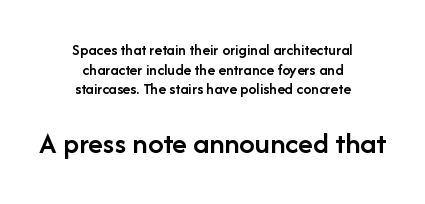
The image shows 31 px semibold sans-serif type, upright; set centered, line spacing 1.22x, normal letter spacing, not underlined; the second (bottom) block is 1.94x larger; low stroke contrast and a medium x-height.
